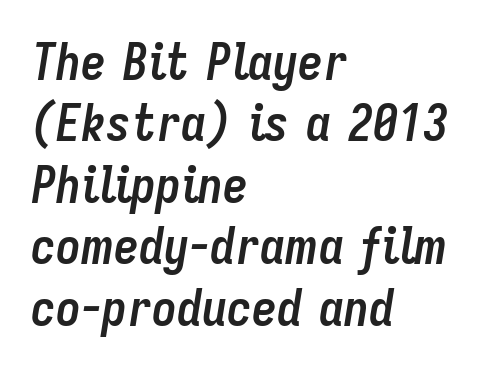
The image shows 50 px semibold, condensed type, italic (leaning right); set left-aligned, line spacing 1.23x, normal letter spacing, not underlined; low stroke contrast and a medium x-height.
